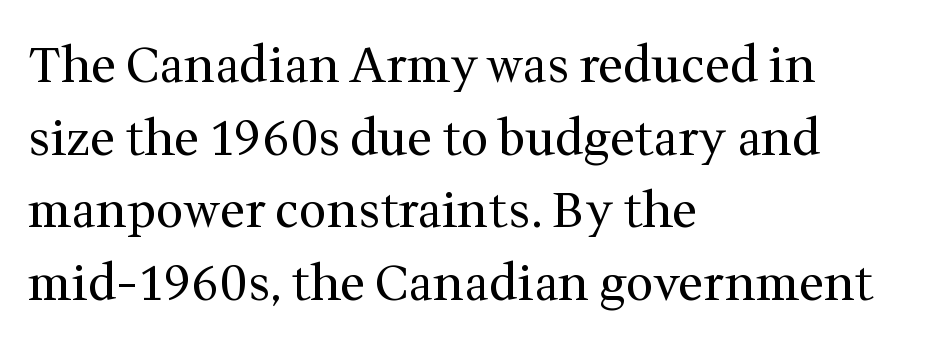
Q: Is the text bold? A: No.
Q: Is the text italic (slanted)? A: No, it is upright.
Q: Is the typeface a serif or a sans-serif typeface? A: Serif.
Q: Is the text underlined? A: No.
Q: How is the paragraph aligned? A: Left-aligned.
Q: Is the spacing between letters normal or unusually wide? A: Normal.
Q: Is the spacing between lines tight, normal or loose? A: Normal.
Q: Width (condensed, normal, or wide)? A: Normal.
Q: Stroke contrast? A: Medium.
Q: x-height? A: Medium.
Q: Monospaced? A: No.
